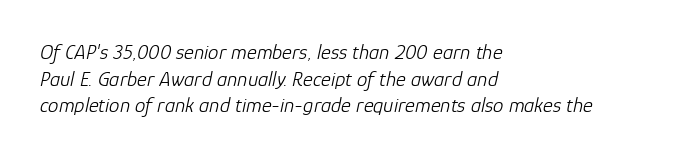
The image shows 21 px text type, italic (leaning right); set left-aligned, normal line spacing (1.27x), normal letter spacing, not underlined.
